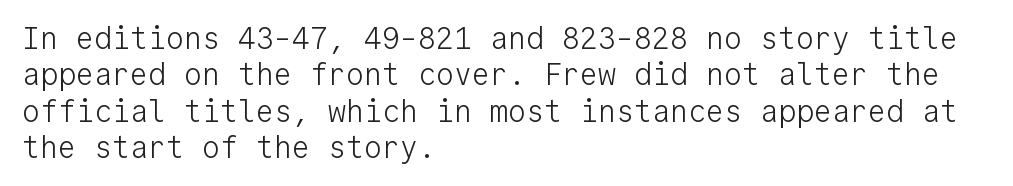
Standard letterfit; no display-style spreading of the glyphs. Style check: upright. The lines are quadded left. Think of a typewriter: that constant character pitch is what you see here. Observe the absence of serifs on each vertical stroke in this sample. On a weight scale, this lands at 450 or below.
